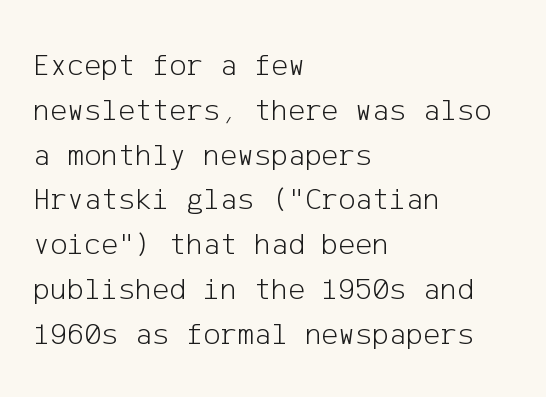
The image shows 32 px light sans-serif type, upright; set left-aligned, normal line spacing (1.4x), normal letter spacing, not underlined; low stroke contrast and a medium x-height.
